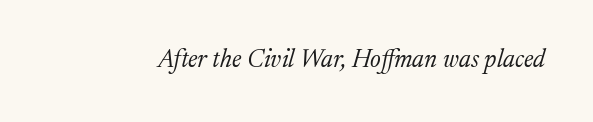
The image shows 25 px text type, italic (leaning right); set normal letter spacing, not underlined.
